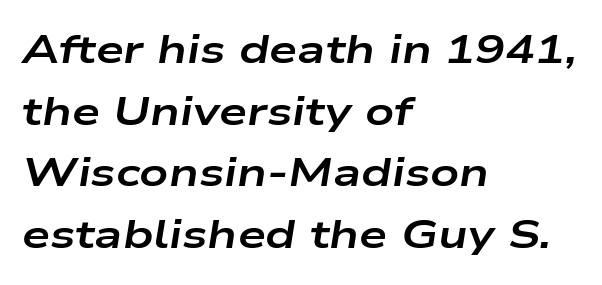
Q: Is the text bold? A: Yes.
Q: Is the text italic (slanted)? A: Yes, it leans right by about 9 degrees.
Q: Is the text underlined? A: No.
Q: How is the paragraph aligned? A: Left-aligned.
Q: Is the spacing between letters normal or unusually wide? A: Normal.
Q: Is the spacing between lines tight, normal or loose? A: Normal.
Q: Width (condensed, normal, or wide)? A: Wide.
Q: Stroke contrast? A: Low.
Q: x-height? A: Medium.
Q: Monospaced? A: No.
